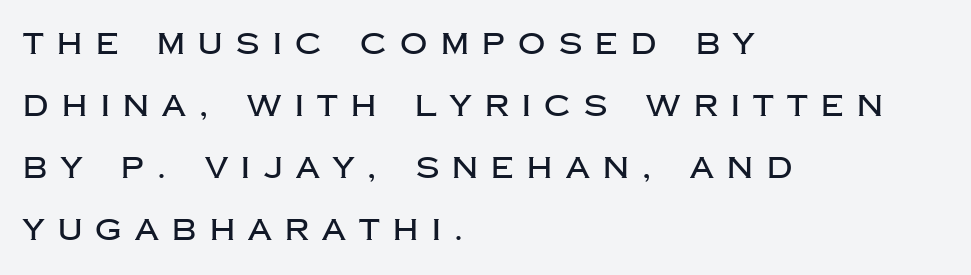
The designer went with a sans here, leaving each stem footless. The horizontal fit of the characters is loose and conspicuously gappy. One-word summary of the alignment: left. Loosely led — the rows are spread out.
